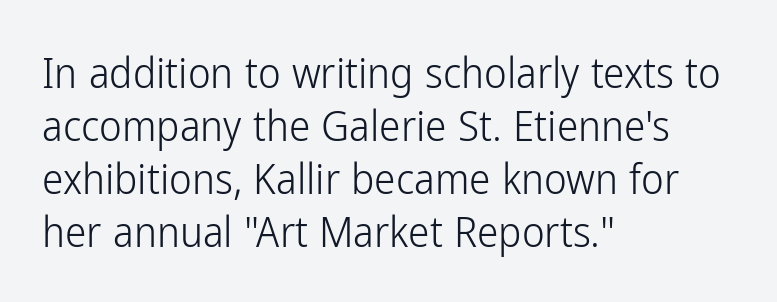
Q: Is the text bold? A: No.
Q: Is the text italic (slanted)? A: No, it is upright.
Q: Is the typeface a serif or a sans-serif typeface? A: Sans-serif.
Q: Is the text underlined? A: No.
Q: How is the paragraph aligned? A: Left-aligned.
Q: Is the spacing between letters normal or unusually wide? A: Normal.
Q: Width (condensed, normal, or wide)? A: Condensed.
Q: Stroke contrast? A: Low.
Q: x-height? A: Medium.
Q: Monospaced? A: No.
